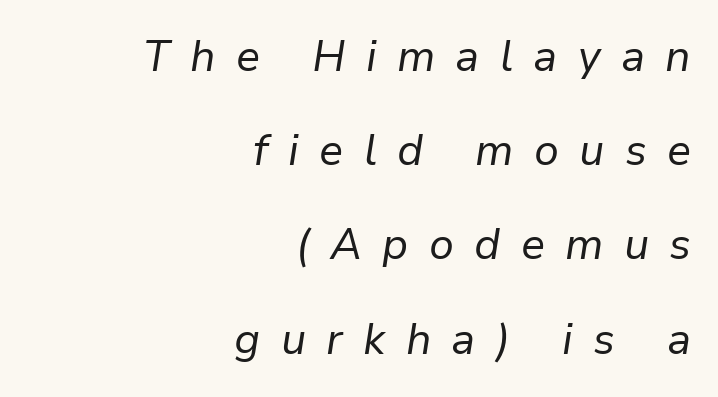
The image shows 43 px regular-weight type, italic (leaning right); set right-aligned, loose line spacing (2.19x), unusually wide letter spacing (+0.47 em), not underlined; low stroke contrast and a medium x-height.
